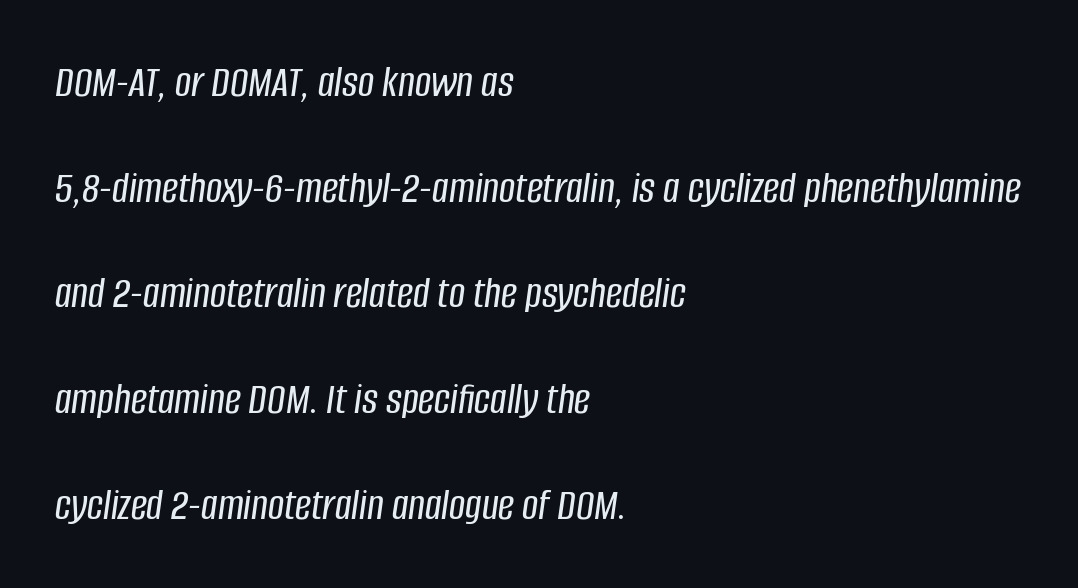
Q: Is the text italic (slanted)? A: Yes, it leans right by about 8 degrees.
Q: Is the text underlined? A: No.
Q: How is the paragraph aligned? A: Left-aligned.
Q: Is the spacing between letters normal or unusually wide? A: Normal.
Q: Is the spacing between lines tight, normal or loose? A: Loose.
Q: Width (condensed, normal, or wide)? A: Condensed.
Q: Stroke contrast? A: Low.
Q: x-height? A: Large.
Q: Monospaced? A: No.
